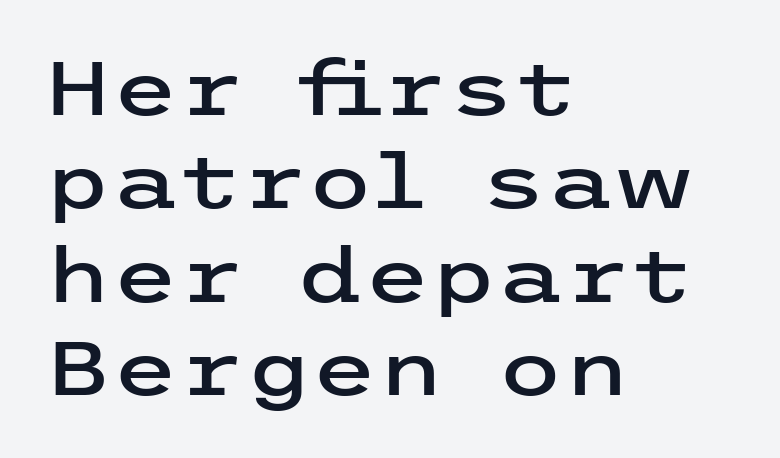
Q: Is the text italic (slanted)? A: No, it is upright.
Q: Is the typeface a serif or a sans-serif typeface? A: Sans-serif.
Q: Is the text underlined? A: No.
Q: How is the paragraph aligned? A: Left-aligned.
Q: Is the spacing between letters normal or unusually wide? A: Normal.
Q: Width (condensed, normal, or wide)? A: Wide.
Q: Stroke contrast? A: Low.
Q: x-height? A: Medium.
